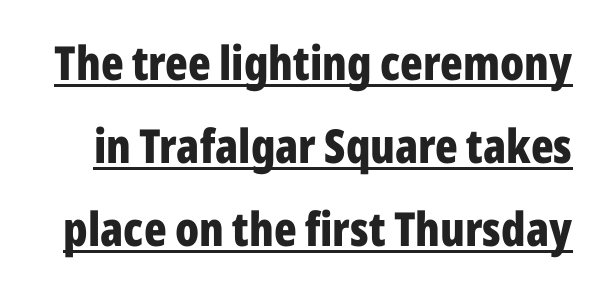
{"serif": "no", "italic": "no", "bold": "yes", "weight": "bold", "width": "condensed", "stroke_contrast": "low", "x_height": "medium", "monospaced": "no", "underline": "yes", "line_spacing_ratio": 1.77, "letter_spacing": "normal", "letter_spacing_em": 0.0, "glyph_px": 47}
